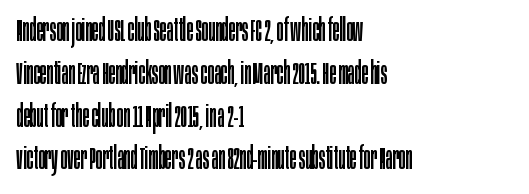
Q: Is the text bold? A: No.
Q: Is the text italic (slanted)? A: No, it is upright.
Q: Is the typeface a serif or a sans-serif typeface? A: Sans-serif.
Q: Is the text underlined? A: No.
Q: How is the paragraph aligned? A: Left-aligned.
Q: Is the spacing between letters normal or unusually wide? A: Normal.
Q: Is the spacing between lines tight, normal or loose? A: Normal.
Q: Width (condensed, normal, or wide)? A: Condensed.
Q: Stroke contrast? A: Low.
Q: x-height? A: Large.
Q: Monospaced? A: No.
